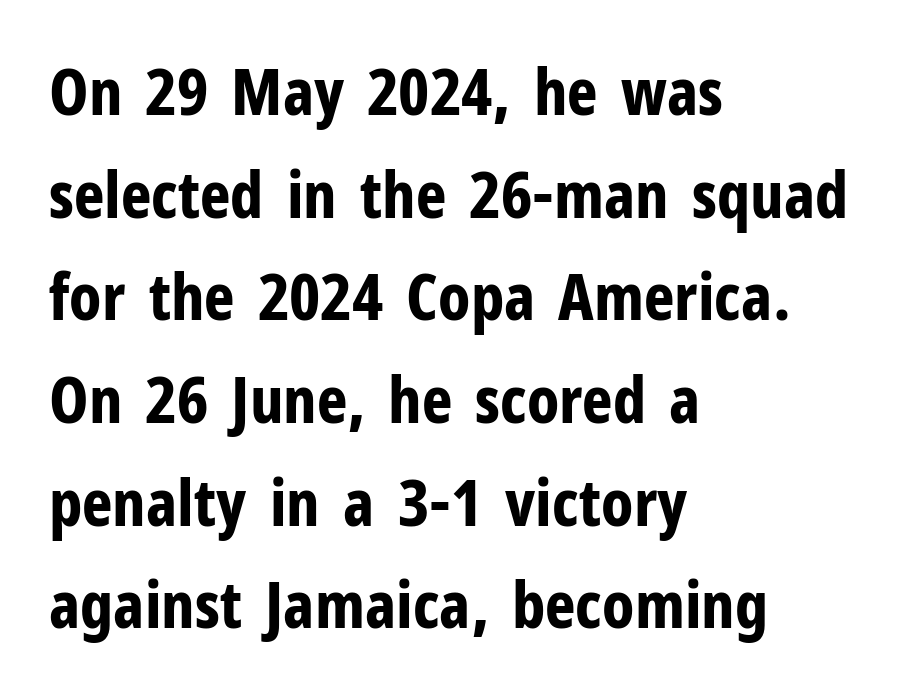
Looks like regular typesetting: each glyph gets only the width it needs. The passage shown is emphatically bold. Between one letter and the next there's only the usual sliver of space. Honestly, there is no underline to notice here at all. Posture: vertical. The passage is arranged the way most books set body copy — flush left.
